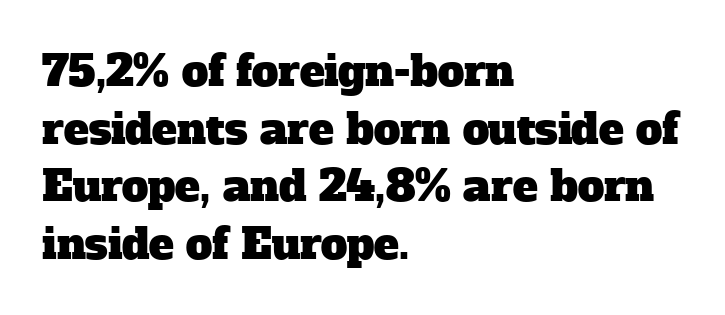
Q: Is the typeface a serif or a sans-serif typeface? A: Serif.
Q: Is the text underlined? A: No.
Q: How is the paragraph aligned? A: Left-aligned.
Q: Is the spacing between letters normal or unusually wide? A: Normal.
Q: Is the spacing between lines tight, normal or loose? A: Normal.
Q: Width (condensed, normal, or wide)? A: Normal.
Q: Stroke contrast? A: Low.
Q: x-height? A: Medium.
Q: Monospaced? A: No.
